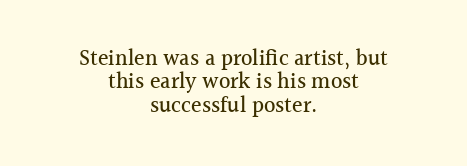
The image shows 22 px text type, upright; set centered, tight line spacing (1.06x), normal letter spacing, not underlined.
